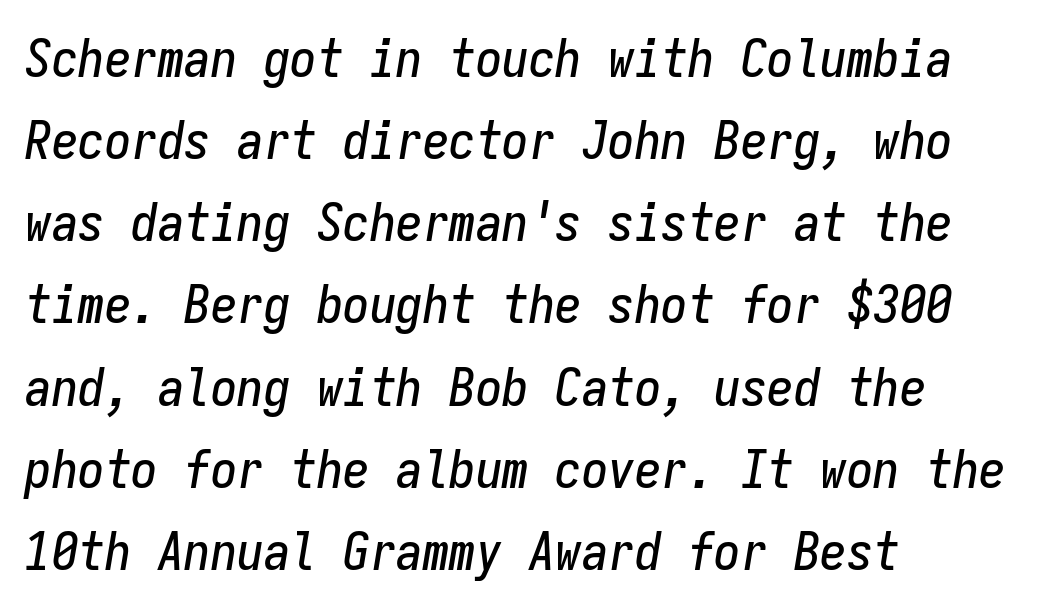
{"italic": "yes", "lean": "right", "slant_degrees": 9, "width": "condensed", "stroke_contrast": "low", "x_height": "medium", "monospaced": "yes", "underline": "no", "align": "left", "line_spacing": "normal", "line_spacing_ratio": 1.55, "letter_spacing": "normal", "letter_spacing_em": 0.0, "glyph_px": 53}
